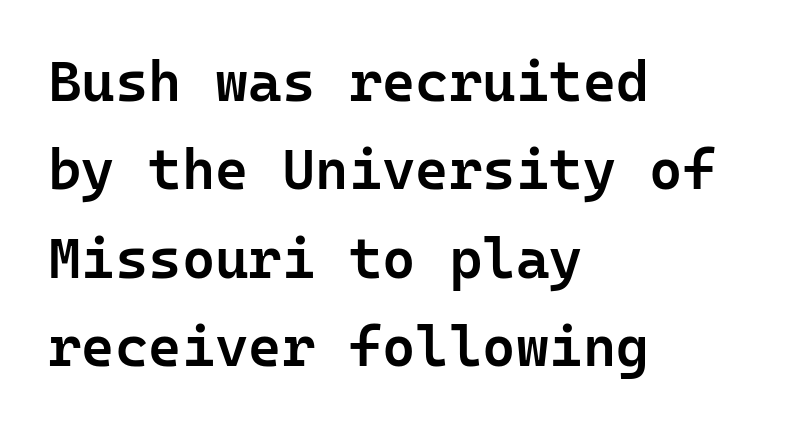
These lines keep a tight, regular rhythm from letter to letter. Posture: vertical. Each line starts at the same left margin while the right side varies. The face used here is a sans, in the tradition of grotesques and geometrics. The space between consecutive lines is moderate.
